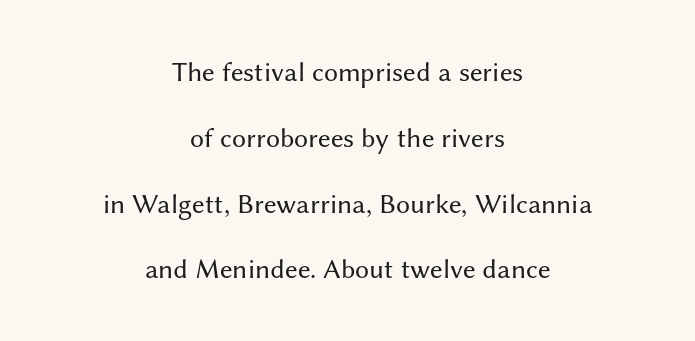
Nothing unusual about the tracking: characters are spaced as the font intends. Rendered with straight, roman letterforms. Visually the block forms a symmetrical silhouette, jagged on both flanks. What kind of face is this? One without serifs — a sans.
